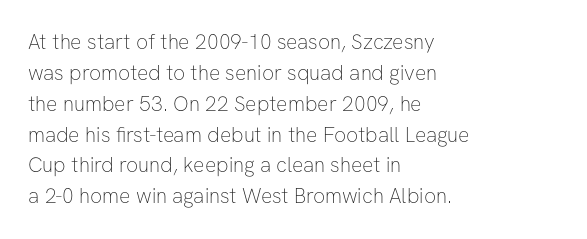
{"italic": "no", "bold": "no", "underline": "no", "align": "left", "line_spacing": "normal", "line_spacing_ratio": 1.47, "letter_spacing": "normal", "letter_spacing_em": 0.0, "glyph_px": 21}
